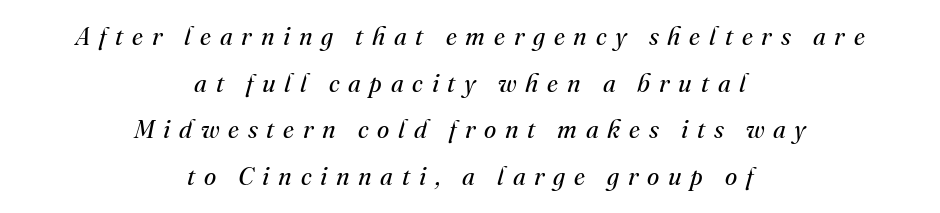
The image shows 25 px text type, italic (leaning right); set centered, line spacing 1.87x, unusually wide letter spacing (+0.35 em), not underlined.
